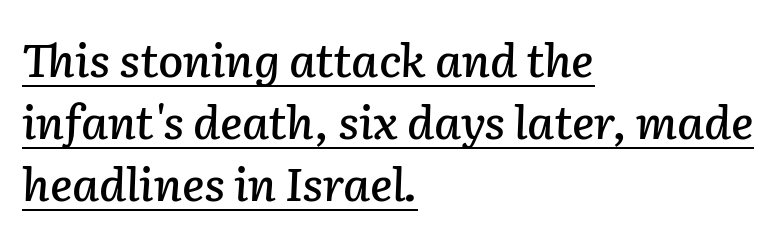
Style check: oblique. Default kerning and tracking; the words read as compact shapes. Here the designer chose a conventional face with non-uniform glyph widths. Does a line run under the words? Yes, clearly. Casual observation: everything's shoved over to the left. Leading: standard.
